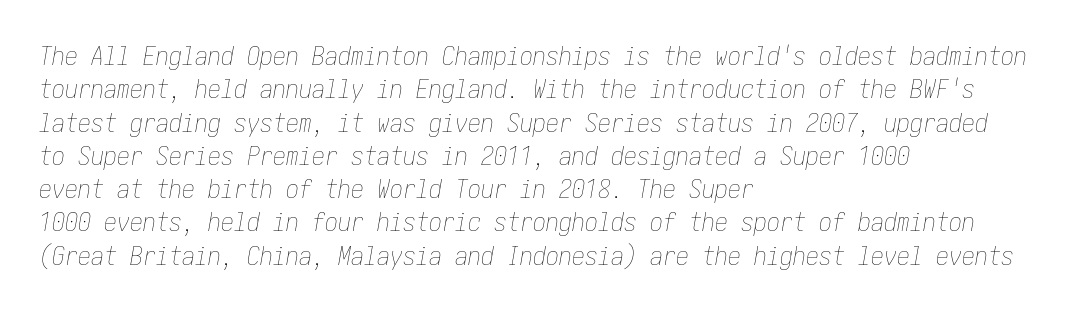
Decoration check: the copy has no underline. Regular leading. Leftover space on each line is placed entirely after the last word. Standard letterfit; no display-style spreading of the glyphs. The axis of the letterforms is tilted away from vertical.
